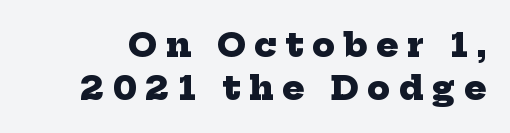
Q: Is the text bold? A: Yes.
Q: Is the typeface a serif or a sans-serif typeface? A: Serif.
Q: Is the text underlined? A: No.
Q: Is the spacing between letters normal or unusually wide? A: Unusually wide.
Q: Is the spacing between lines tight, normal or loose? A: Normal.
Q: Width (condensed, normal, or wide)? A: Normal.
Q: Stroke contrast? A: Low.
Q: x-height? A: Medium.
Q: Monospaced? A: No.
